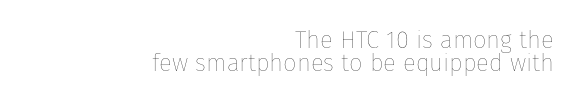
{"italic": "no", "bold": "no", "underline": "no", "align": "right", "line_spacing": "tight", "line_spacing_ratio": 0.95, "letter_spacing": "normal", "letter_spacing_em": 0.0, "glyph_px": 24}
